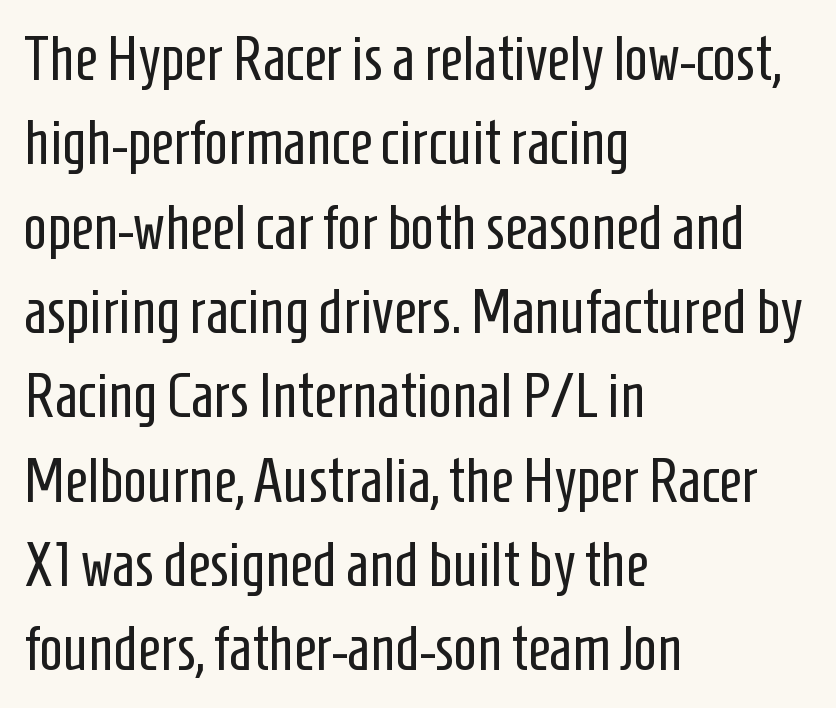
{"serif": "no", "italic": "no", "bold": "no", "weight": "regular", "width": "condensed", "stroke_contrast": "low", "x_height": "medium", "monospaced": "no", "underline": "no", "align": "left", "line_spacing": "normal", "line_spacing_ratio": 1.36, "letter_spacing": "normal", "letter_spacing_em": 0.0, "glyph_px": 62}
